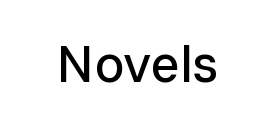
Q: Is the text italic (slanted)? A: No, it is upright.
Q: Is the typeface a serif or a sans-serif typeface? A: Sans-serif.
Q: Is the text underlined? A: No.
Q: Is the spacing between letters normal or unusually wide? A: Normal.
Q: Width (condensed, normal, or wide)? A: Normal.
Q: Stroke contrast? A: Low.
Q: x-height? A: Medium.
Q: Monospaced? A: No.
